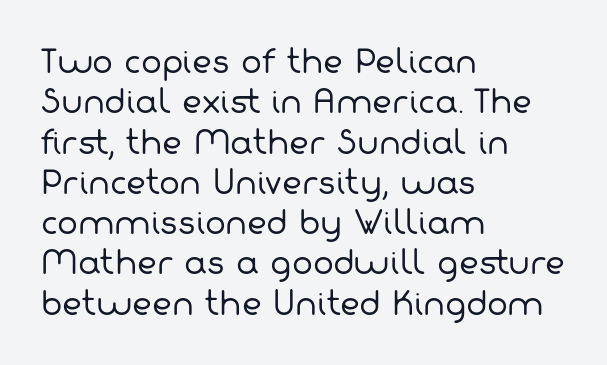
Stem width sits at or under what a default text font uses. Whoever set this chose a conventional vertical rhythm. The lines in this sample share a left origin and differ only in where they stop. The baseline area is clear.
